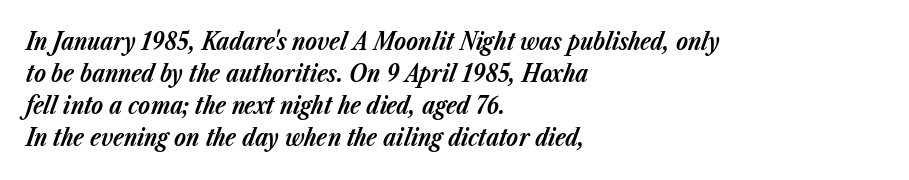
{"italic": "yes", "lean": "right", "slant_degrees": 23, "bold": "yes", "underline": "no", "align": "left", "line_spacing": "normal", "line_spacing_ratio": 1.34, "letter_spacing": "normal", "letter_spacing_em": 0.0, "glyph_px": 24}
